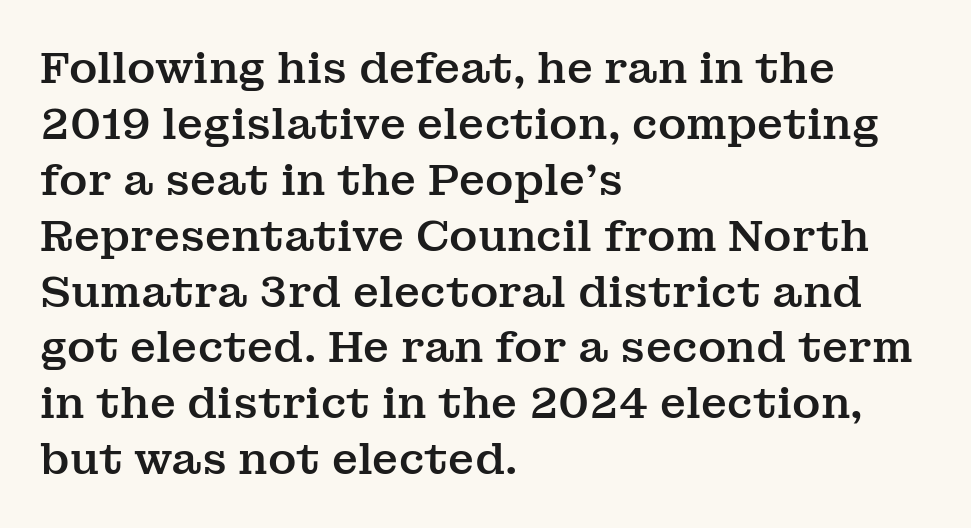
The rendering uses natural spacing where letterforms have individual widths. Visually the block forms a straight wall on the left and a jagged coastline on the right. The designer went with a serif here, giving each stem small feet. The zone under the glyphs is completely vacant. These lines were composed using upright roman letters.
